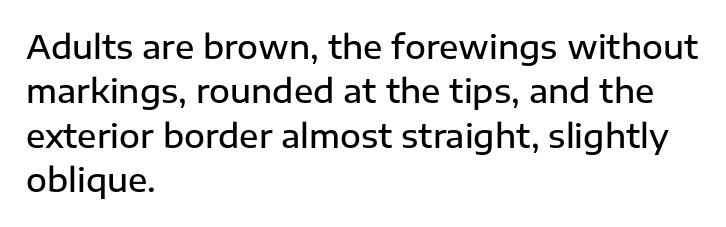
The letterforms sit shoulder to shoulder at normal distance. Quick note: not italic, upright. This sample keeps an unexceptional amount of space between lines. Look at the bottom of the vertical strokes: they stop flat, with no serifs. This is the in-between weight designers call semibold or demi. Clear beneath every line of the passage.
